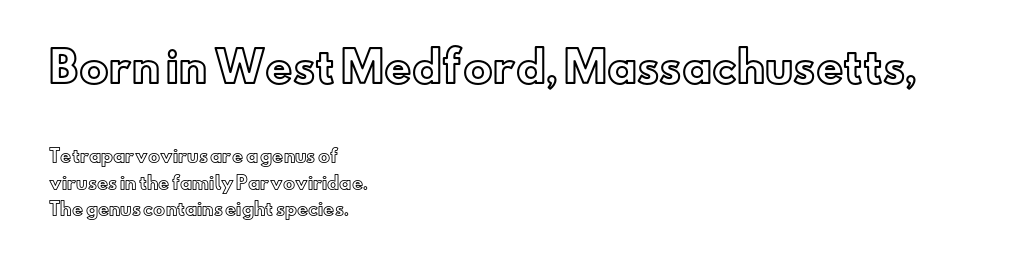
Looks like regular typesetting: each glyph gets only the width it needs. Left-aligned paragraph, ragged on the right. Which chunk is bigger? The first one — the top block dwarfs the bottom. The strip under each line holds only bare page. Nope, not italic — everything's standing straight.
